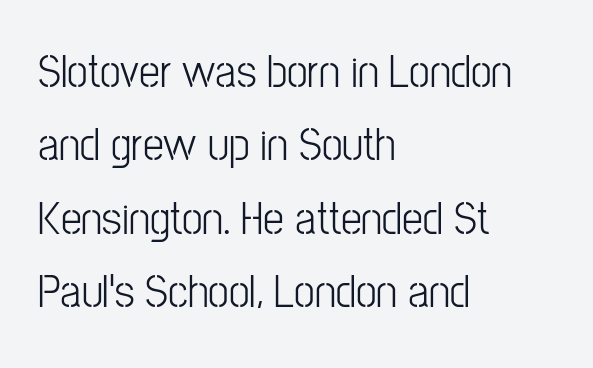
{"serif": "no", "italic": "no", "bold": "no", "weight": "light", "width": "condensed", "stroke_contrast": "low", "x_height": "medium", "monospaced": "no", "underline": "no", "align": "left", "line_spacing": "normal", "line_spacing_ratio": 1.56, "letter_spacing": "normal", "letter_spacing_em": 0.0, "glyph_px": 47}
